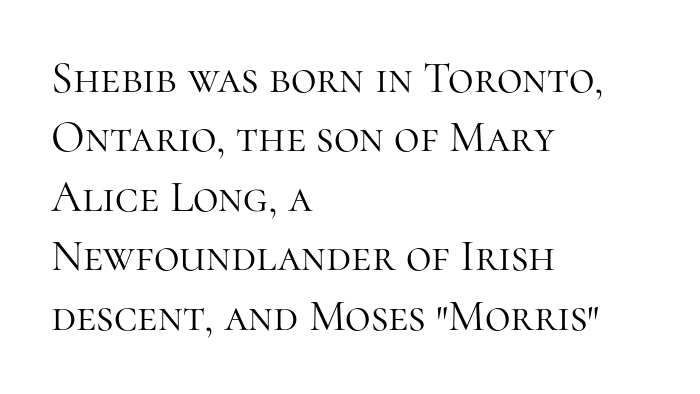
The foot of each line stays bare and open. The typesetter chose a ragged-right arrangement here. On a weight scale, this lands at 450 or below. The letterforms sit shoulder to shoulder at normal distance. Regarding serifs, this sample has them.
